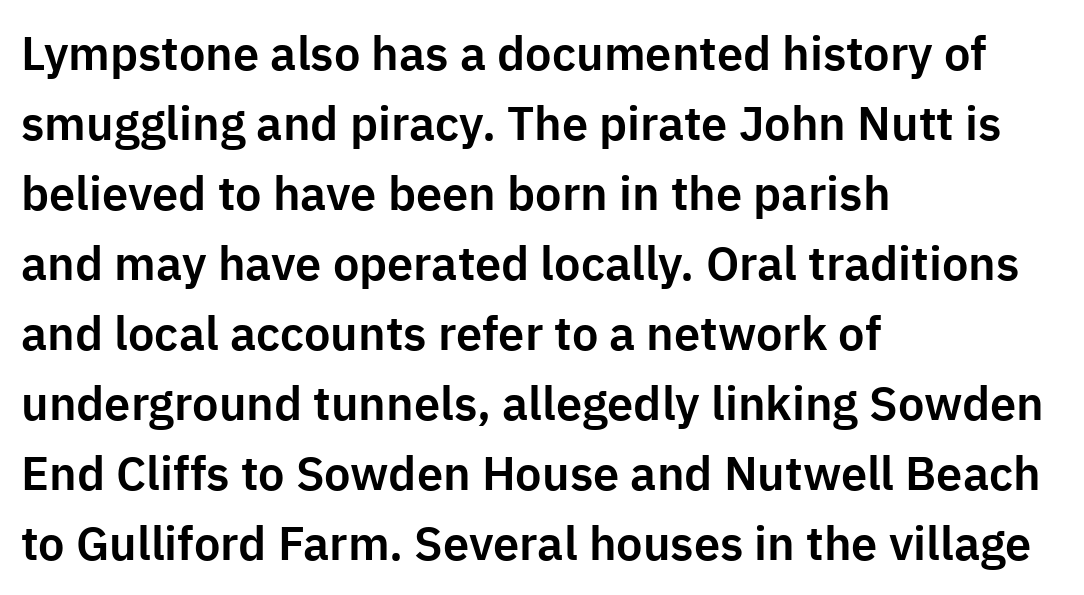
The strip under each line holds only bare page. Serif or sans? Sans — the stroke terminals are bare. In terms of leading, this rendering sits right in the middle. It's the straight-up-and-down kind of type.
